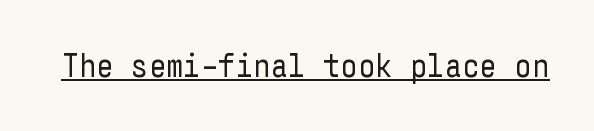
{"serif": "no", "italic": "no", "bold": "no", "weight": "regular", "width": "condensed", "stroke_contrast": "low", "x_height": "medium", "underline": "yes", "letter_spacing": "normal", "letter_spacing_em": 0.0, "glyph_px": 34}
